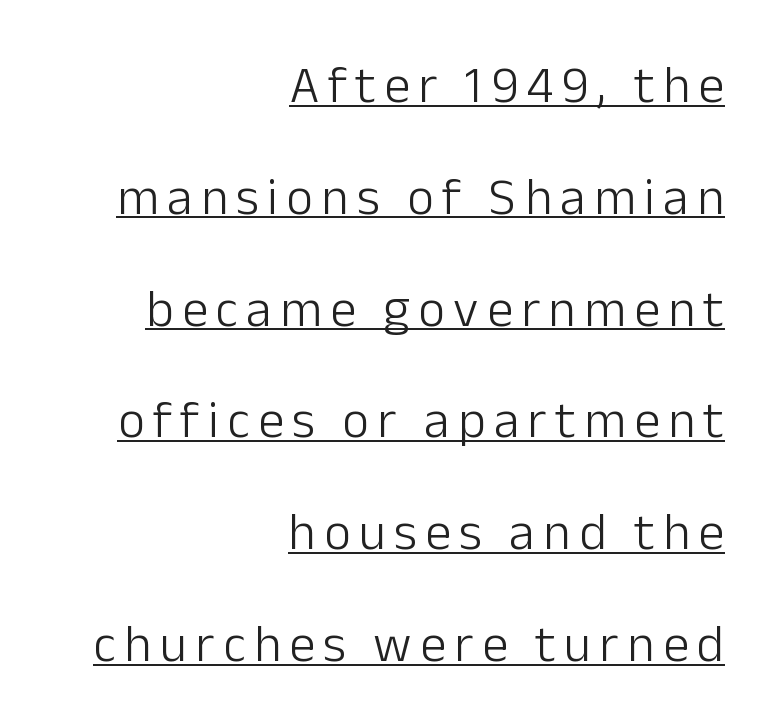
Regarding leading, the lines here are spaced well apart. A typesetter would call this proportional, since set widths differ per character. The passage shown is underscored from start to finish. Italic: no, the glyphs are upright roman. The passage shown is not bold in any degree. If you drew a ruler down the right edge, every line would touch it.
